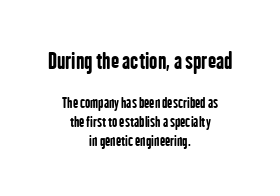
Does extra space separate the letters? No, they use regular spacing. Plenty of ink on the page — the face is bold. Every character sits straight up, as roman type does. Size hierarchy here favors the leading block over the trailing one. Underlining? Definitely not there.
